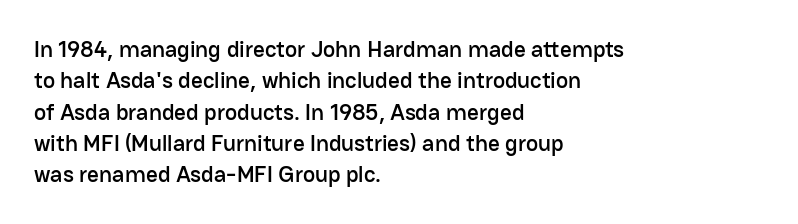
The image shows 23 px text type, upright; set left-aligned, normal line spacing (1.36x), normal letter spacing, not underlined.
